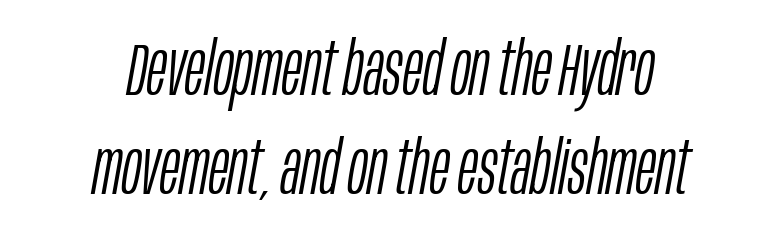
Only glyphs here, with clear space below each row. No extra tracking has been applied to these lines. Caption: face not bold, strokes unweighted. Leading: standard.
